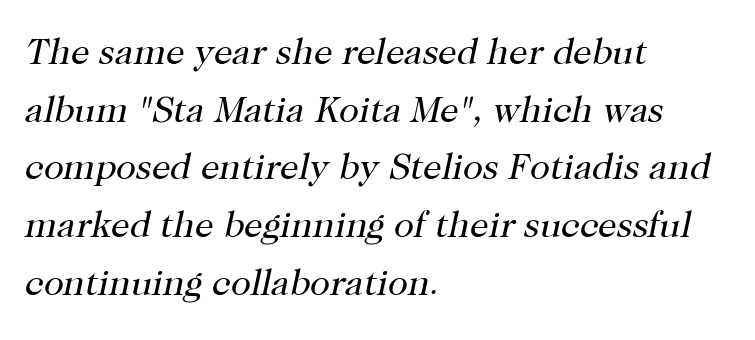
Quick note: underline off. Line spacing here is normal. Casual observation: everything's shoved over to the left. Yep, those are serifs on the letters. It's the slanting kind of type. This sample has the flowing, uneven cadence of proportional lettering.
